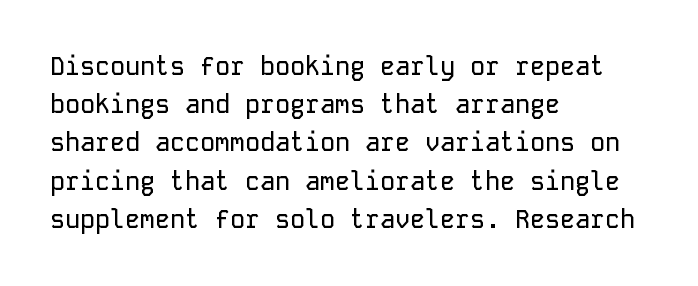
Q: Is the text italic (slanted)? A: No, it is upright.
Q: Is the text underlined? A: No.
Q: How is the paragraph aligned? A: Left-aligned.
Q: Is the spacing between letters normal or unusually wide? A: Normal.
Q: Is the spacing between lines tight, normal or loose? A: Normal.
